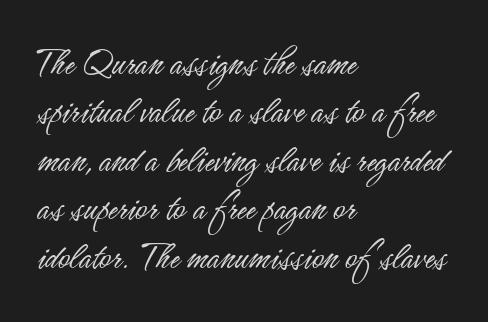
{"serif": "no", "bold": "no", "weight": "light", "width": "condensed", "stroke_contrast": "low", "x_height": "small", "monospaced": "no", "underline": "no", "align": "left", "line_spacing_ratio": 1.21, "letter_spacing": "normal", "letter_spacing_em": 0.0, "glyph_px": 40}
